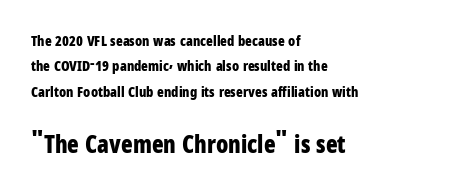
Quick note: underline off. The setting favours the left margin, as ordinary paragraphs usually do. Compared with an ordinary text face, these strokes are far heavier — a full bold. Note: smaller setting up top, larger setting below. Short note: letters normally spaced.
